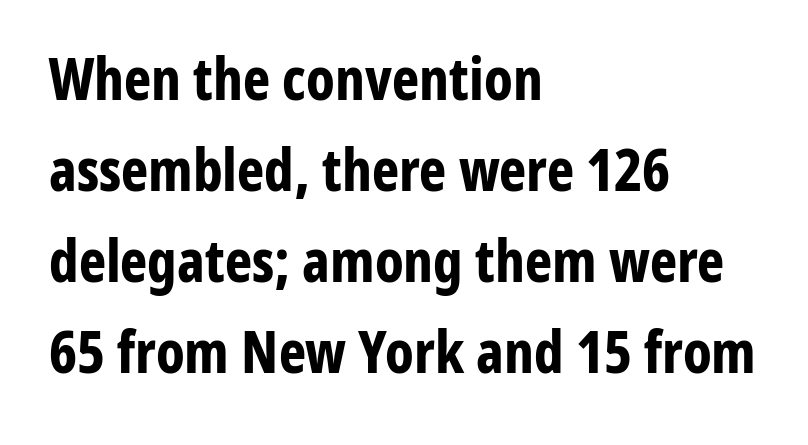
{"serif": "no", "italic": "no", "bold": "yes", "weight": "bold", "width": "condensed", "stroke_contrast": "low", "x_height": "medium", "monospaced": "no", "underline": "no", "align": "left", "line_spacing": "normal", "line_spacing_ratio": 1.57, "letter_spacing": "normal", "letter_spacing_em": 0.0, "glyph_px": 58}
